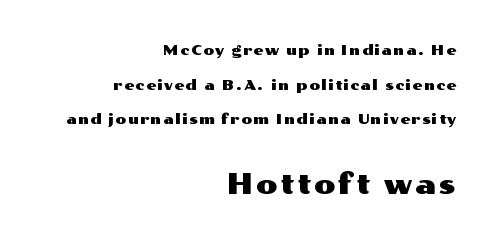
{"serif": "no", "italic": "no", "width": "wide", "stroke_contrast": "medium", "x_height": "medium", "monospaced": "no", "underline": "no", "align": "right", "line_spacing": "loose", "line_spacing_ratio": 2.47, "larger_block": "second", "size_ratio": 2.0, "glyph_px": 28}
